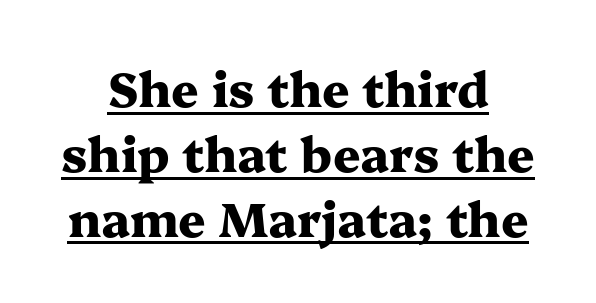
{"serif": "yes", "italic": "no", "bold": "yes", "weight": "heavy", "width": "wide", "stroke_contrast": "medium", "x_height": "medium", "monospaced": "no", "underline": "yes", "align": "center", "line_spacing": "normal", "line_spacing_ratio": 1.35, "letter_spacing": "normal", "letter_spacing_em": 0.0, "glyph_px": 48}
